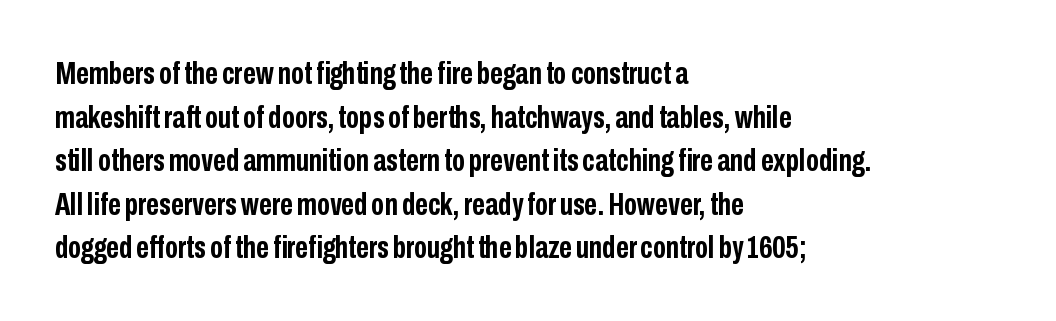
{"serif": "no", "italic": "no", "bold": "yes", "weight": "semibold", "width": "condensed", "stroke_contrast": "low", "x_height": "medium", "monospaced": "no", "underline": "no", "align": "left", "line_spacing": "normal", "line_spacing_ratio": 1.36, "letter_spacing": "normal", "letter_spacing_em": 0.0, "glyph_px": 32}
